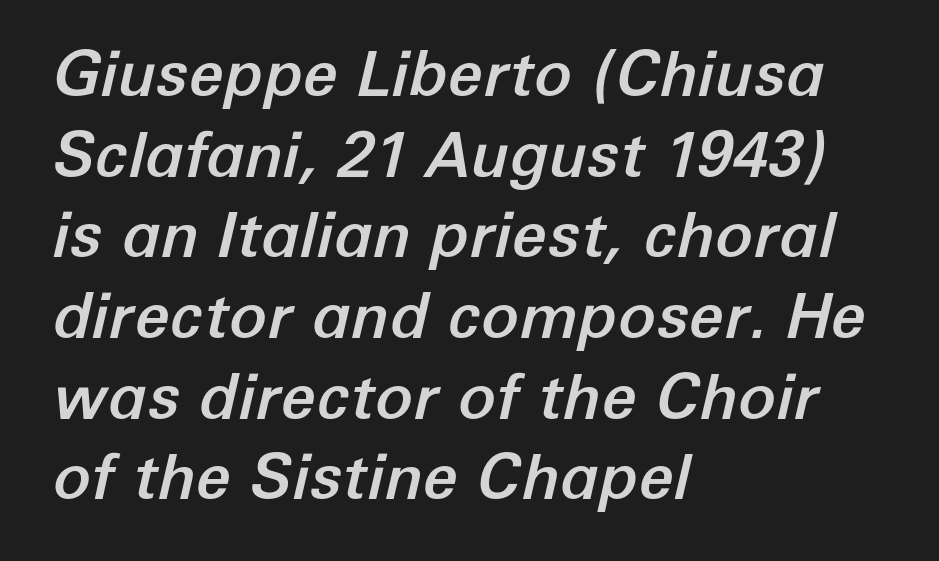
Q: Is the text italic (slanted)? A: Yes, it leans right by about 12 degrees.
Q: Is the text underlined? A: No.
Q: How is the paragraph aligned? A: Left-aligned.
Q: Is the spacing between letters normal or unusually wide? A: Normal.
Q: Is the spacing between lines tight, normal or loose? A: Normal.
Q: Width (condensed, normal, or wide)? A: Normal.
Q: Stroke contrast? A: Low.
Q: x-height? A: Medium.
Q: Monospaced? A: No.
